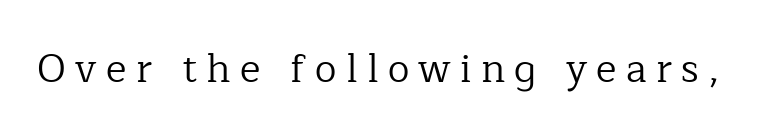
{"serif": "yes", "italic": "no", "bold": "no", "weight": "regular", "width": "normal", "stroke_contrast": "low", "x_height": "medium", "monospaced": "no", "underline": "no", "letter_spacing": "wide", "letter_spacing_em": 0.24, "glyph_px": 39}
